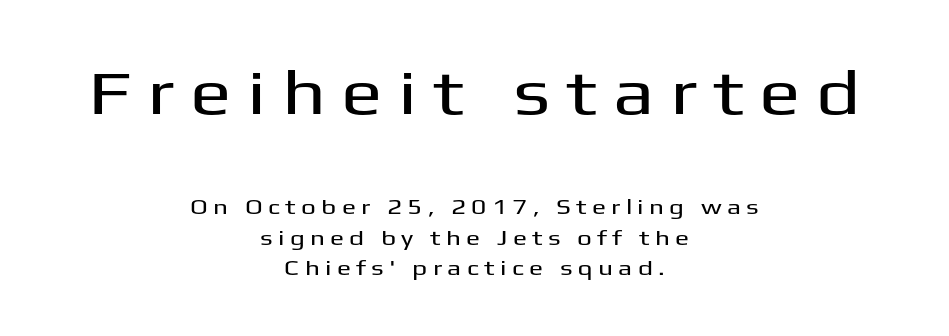
A typesetter would call this proportional, since set widths differ per character. Check the space under the baseline: it is left empty. The line-height multiplier appears to be the usual default. Grotesque or geometric, the face here clearly has no serifs.
